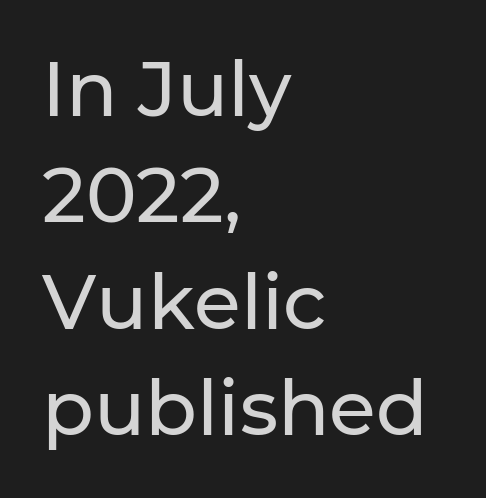
The image shows 76 px sans-serif type, upright; set left-aligned, normal line spacing (1.4x), normal letter spacing, not underlined; low stroke contrast and a medium x-height.
